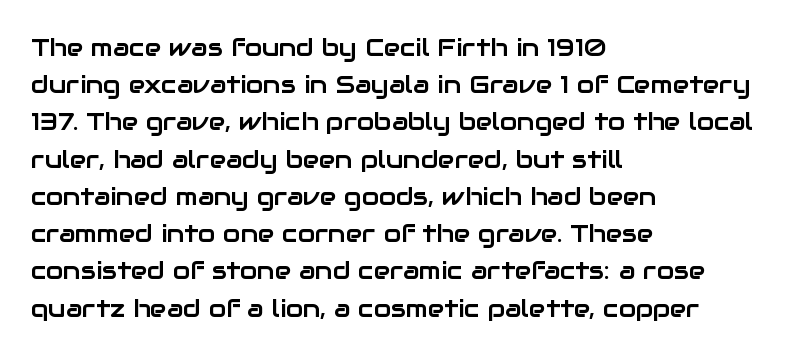
The image shows 25 px text type, upright; set left-aligned, normal line spacing (1.49x), normal letter spacing, not underlined.
